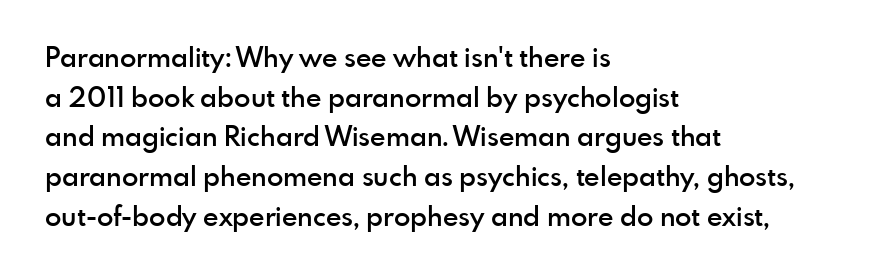
{"italic": "no", "bold": "semi", "underline": "no", "align": "left", "line_spacing": "normal", "line_spacing_ratio": 1.47, "letter_spacing": "normal", "letter_spacing_em": 0.0, "glyph_px": 27}
